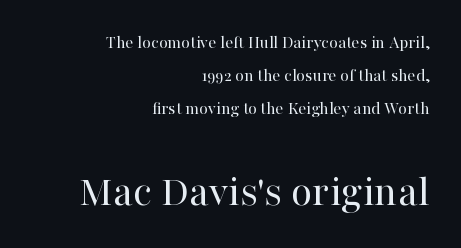
{"serif": "yes", "italic": "no", "bold": "no", "weight": "regular", "width": "normal", "stroke_contrast": "high", "x_height": "medium", "monospaced": "no", "underline": "no", "align": "right", "line_spacing_ratio": 1.83, "letter_spacing": "normal", "letter_spacing_em": 0.0, "larger_block": "second", "size_ratio": 2.44, "glyph_px": 44}
